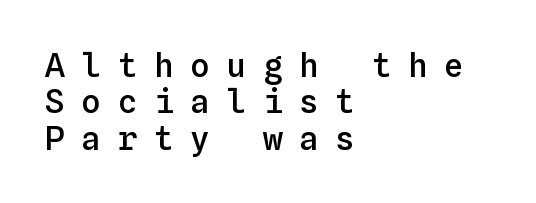
{"italic": "no", "bold": "semi", "weight": "semibold", "width": "normal", "stroke_contrast": "low", "x_height": "medium", "monospaced": "yes", "underline": "no", "align": "left", "line_spacing": "tight", "line_spacing_ratio": 1.1, "letter_spacing": "wide", "letter_spacing_em": 0.5, "glyph_px": 33}
